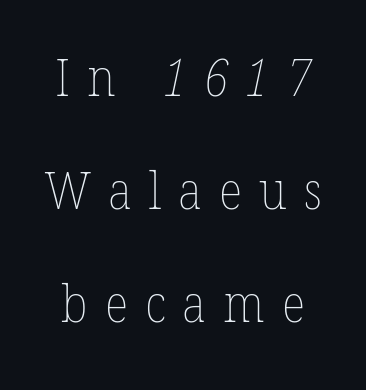
{"bold": "no", "weight": "thin", "width": "normal", "stroke_contrast": "low", "x_height": "medium", "monospaced": "no", "underline": "no", "line_spacing": "loose", "line_spacing_ratio": 2.22, "letter_spacing": "wide", "letter_spacing_em": 0.33, "glyph_px": 51}
